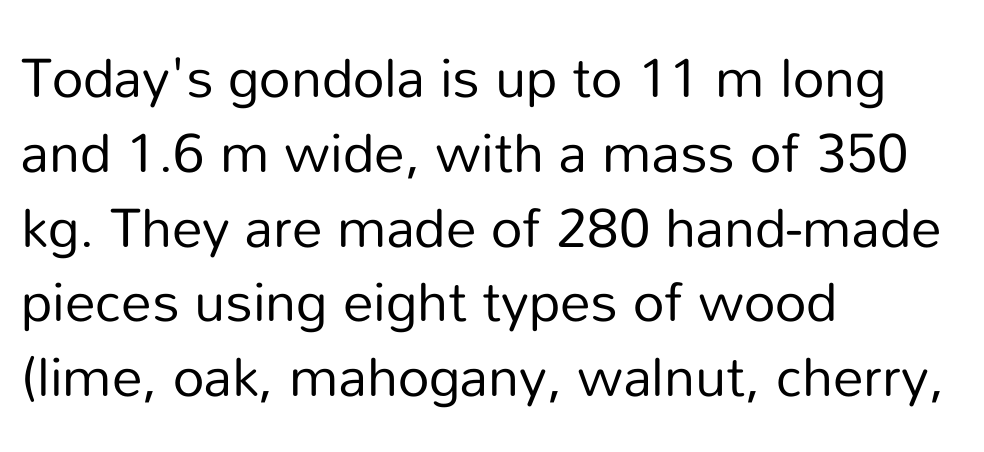
{"serif": "no", "italic": "no", "bold": "no", "weight": "regular", "width": "normal", "stroke_contrast": "low", "x_height": "medium", "monospaced": "no", "underline": "no", "align": "left", "line_spacing": "normal", "line_spacing_ratio": 1.36, "letter_spacing": "normal", "letter_spacing_em": 0.0, "glyph_px": 55}
